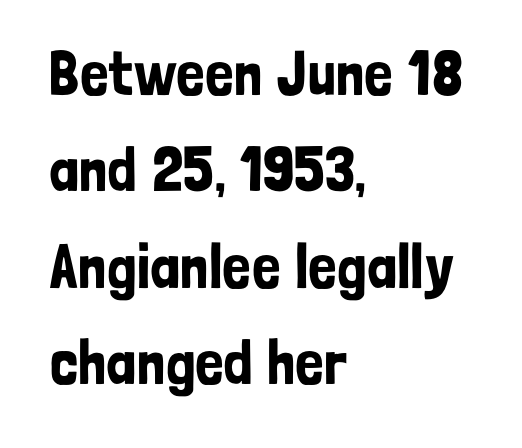
Has an underline been added? It has not. A normal amount of white space separates one row of letters from the next. Unlike a traditional serif, this face leaves its strokes unadorned. Style check: upright. Each letter keeps its own natural width here, so spacing adapts to shape.
